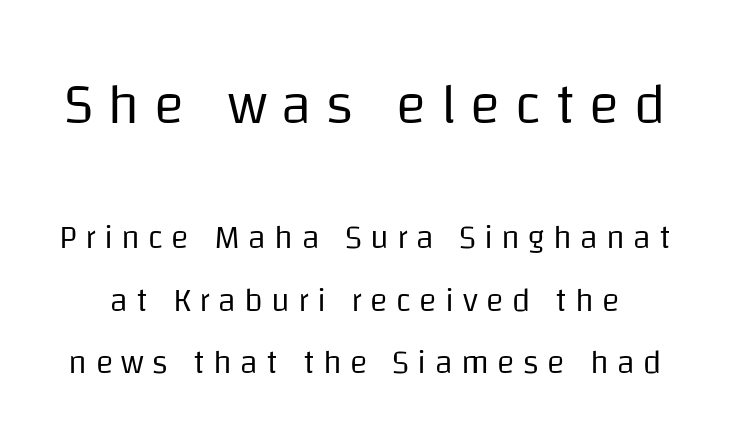
The image shows 57 px regular-weight sans-serif type, upright; set loose line spacing (1.9x), unusually wide letter spacing (+0.25 em), not underlined; the first (top) block is 1.73x larger; low stroke contrast and a large x-height.
